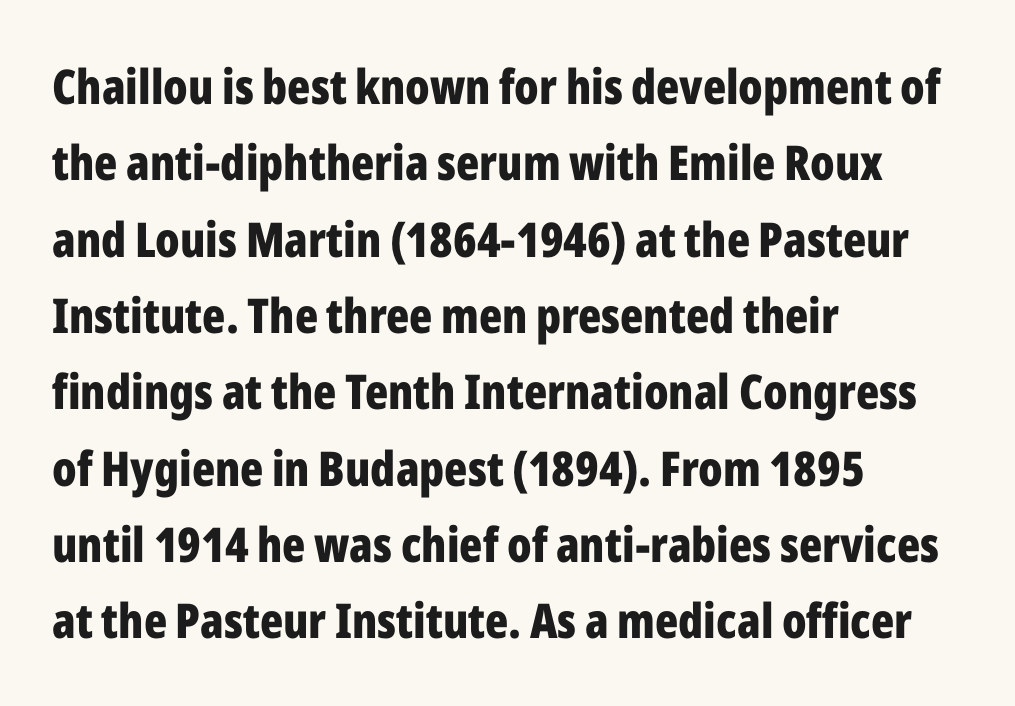
{"serif": "no", "italic": "no", "bold": "yes", "weight": "bold", "width": "condensed", "stroke_contrast": "low", "x_height": "medium", "monospaced": "no", "underline": "no", "align": "left", "line_spacing": "normal", "line_spacing_ratio": 1.59, "letter_spacing": "normal", "letter_spacing_em": 0.0, "glyph_px": 48}
